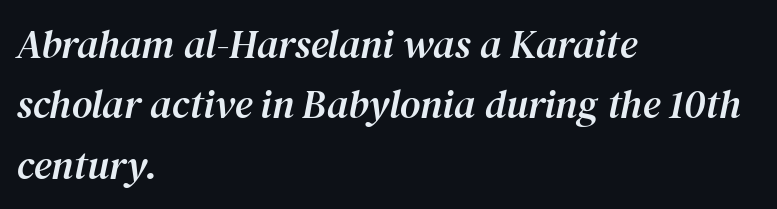
Do the characters align in a grid? No, the font is proportional. The text was rendered using a seriffed face with decorative stroke endings. The ragged edge is on the right, which tells us the setting is flush left. Reading down the column, the eye jumps a familiar distance to each next line.
